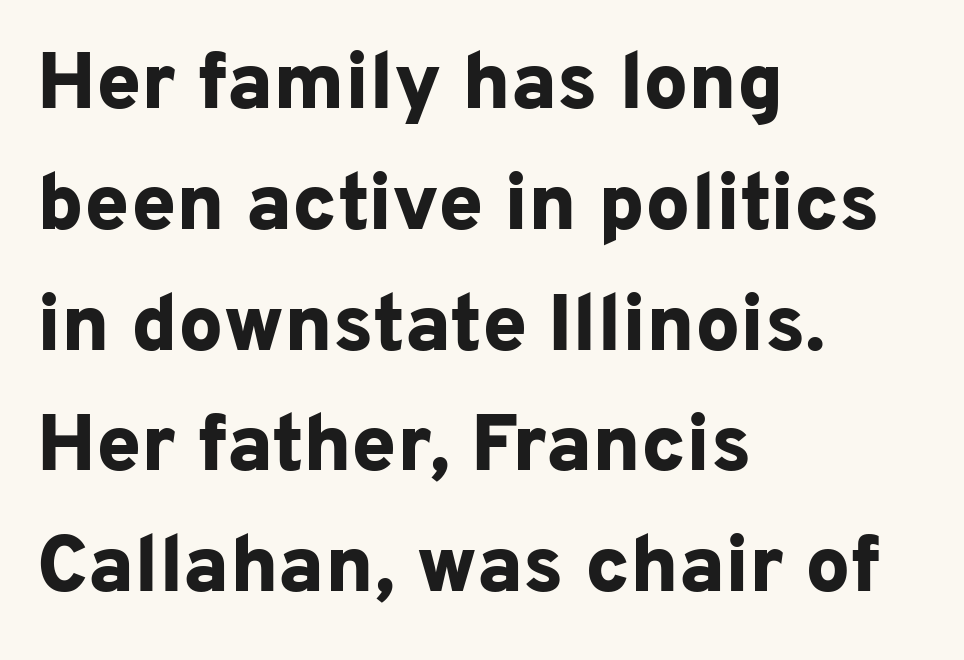
Proportional: the letters do not fall into vertical columns. Interline gaps are of average width in this sample. Type without underlining. Inter-character spacing is left at the font's built-in metrics. The rendering uses a bold face; every stroke is thick and dark. Observe the absence of serifs on each vertical stroke in this sample.
